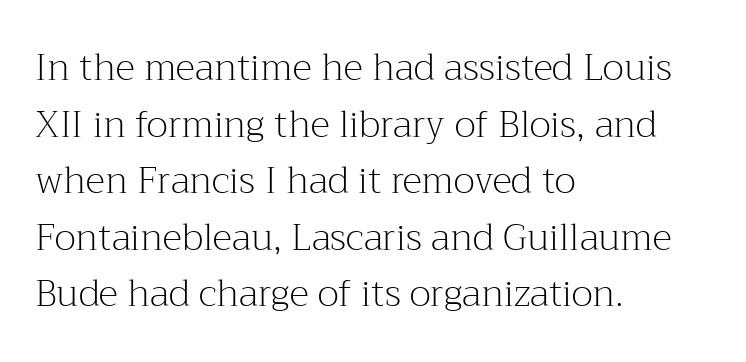
Q: Is the text bold? A: No.
Q: Is the text italic (slanted)? A: No, it is upright.
Q: Is the typeface a serif or a sans-serif typeface? A: Serif.
Q: Is the text underlined? A: No.
Q: How is the paragraph aligned? A: Left-aligned.
Q: Is the spacing between letters normal or unusually wide? A: Normal.
Q: Is the spacing between lines tight, normal or loose? A: Normal.
Q: Width (condensed, normal, or wide)? A: Normal.
Q: Stroke contrast? A: Medium.
Q: x-height? A: Medium.
Q: Monospaced? A: No.
